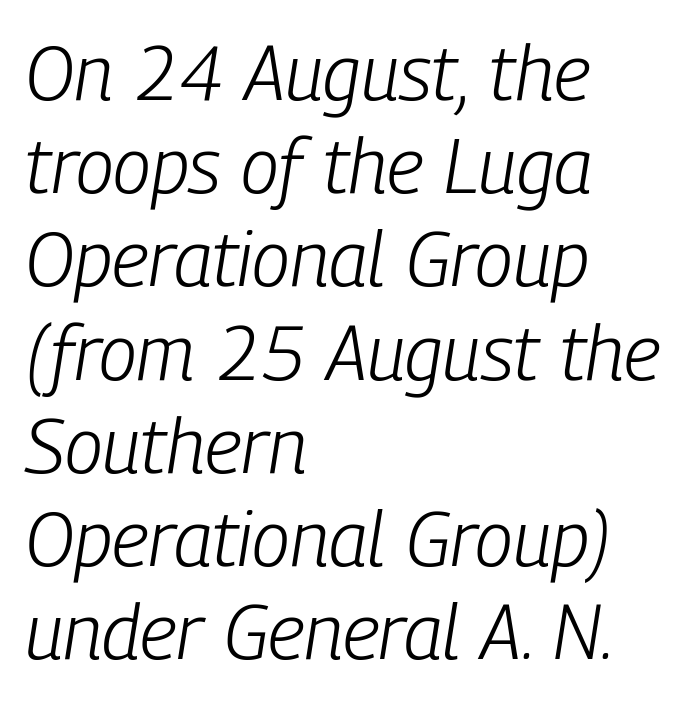
The image shows 77 px light, condensed type, italic (leaning right); set left-aligned, line spacing 1.21x, normal letter spacing, not underlined; low stroke contrast and a medium x-height.
